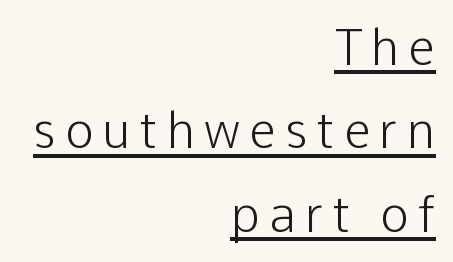
Vertical spacing — default. The letters look calm and open, with moderate or lighter stems. Type style note: lacks serifs. Every character sits straight up, as roman type does.
